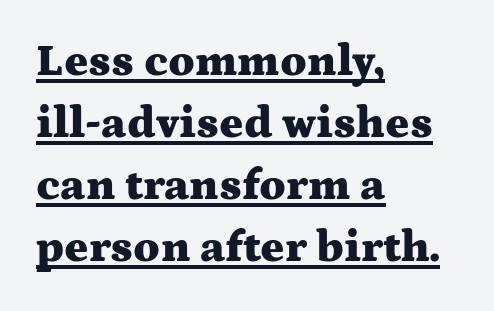
{"serif": "yes", "italic": "no", "bold": "yes", "weight": "heavy", "width": "wide", "stroke_contrast": "medium", "x_height": "medium", "monospaced": "no", "underline": "yes", "align": "left", "line_spacing": "normal", "line_spacing_ratio": 1.38, "letter_spacing": "normal", "letter_spacing_em": 0.0, "glyph_px": 45}
